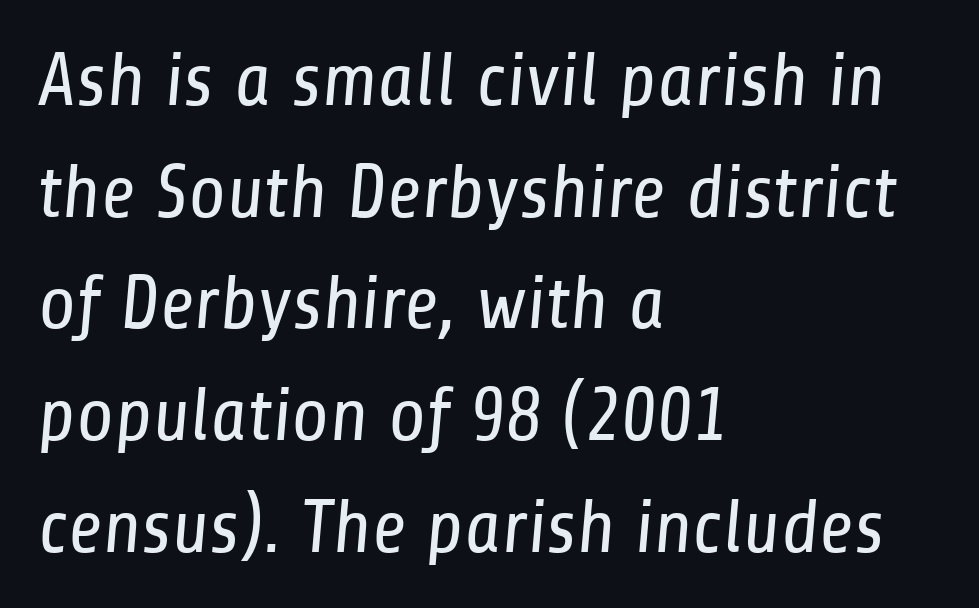
Layout note: lines flush left. Baseline-to-baseline distance is the conventional proportion of letter height. Words appear dense and cohesive because spacing is normal. The string is rendered with underlining switched off. Unbolded letterforms with no extra heft.
